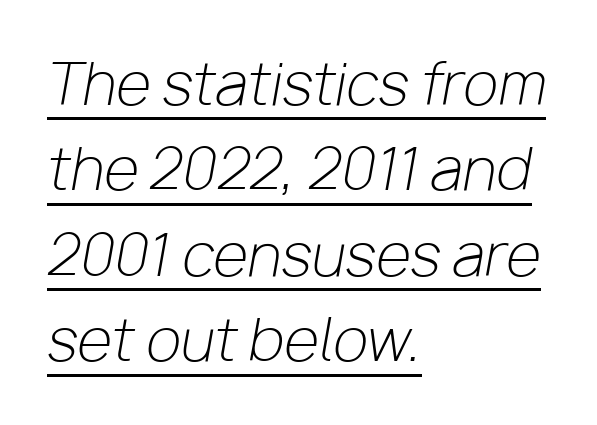
The image shows 57 px light type, italic (leaning right); set left-aligned, normal line spacing (1.5x), normal letter spacing, underlined; low stroke contrast and a medium x-height.
